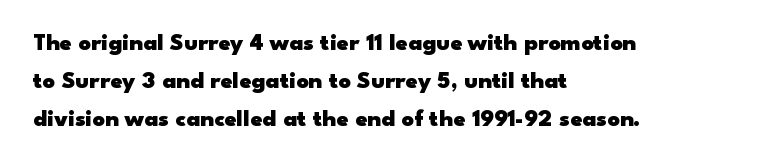
{"italic": "no", "bold": "yes", "underline": "no", "align": "left", "line_spacing": "normal", "line_spacing_ratio": 1.59, "letter_spacing": "normal", "letter_spacing_em": 0.0, "glyph_px": 24}
